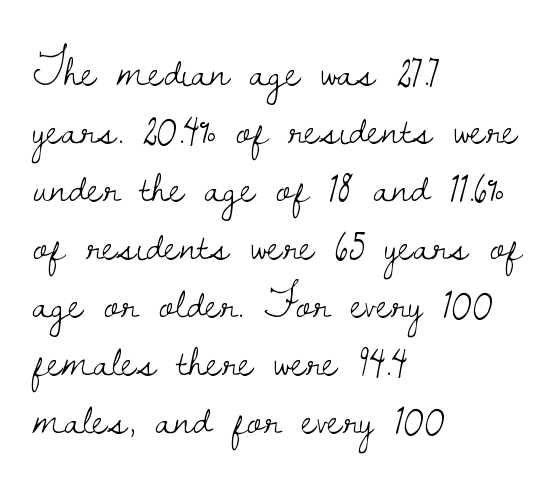
The leading is moderate, giving the passage an even texture. The passage shown is not underscored anywhere. The letters advance in unequal steps, a hallmark of proportional type. Small tapered or slab feet sit at the stroke ends, so this counts as serif. Letters have the restrained weight of plain body copy at most.
